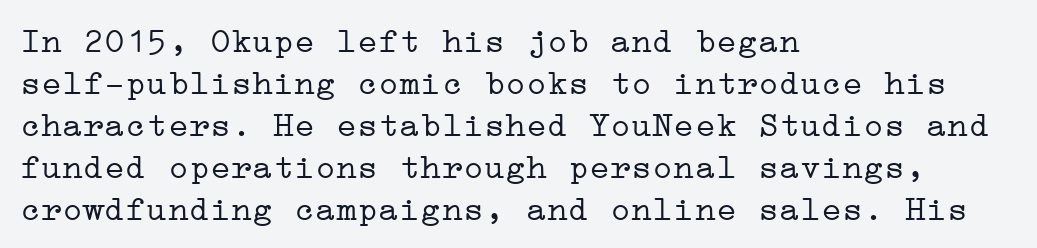
{"serif": "yes", "italic": "no", "bold": "no", "weight": "light", "width": "wide", "stroke_contrast": "low", "x_height": "medium", "underline": "no", "align": "left", "line_spacing_ratio": 1.2, "letter_spacing": "normal", "letter_spacing_em": 0.0, "glyph_px": 35}
